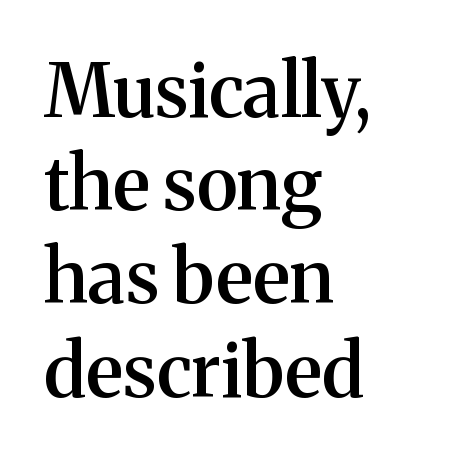
Q: Is the text bold? A: Semi-bold.
Q: Is the text italic (slanted)? A: No, it is upright.
Q: Is the typeface a serif or a sans-serif typeface? A: Serif.
Q: Is the text underlined? A: No.
Q: How is the paragraph aligned? A: Left-aligned.
Q: Is the spacing between letters normal or unusually wide? A: Normal.
Q: Is the spacing between lines tight, normal or loose? A: Normal.
Q: Width (condensed, normal, or wide)? A: Normal.
Q: Stroke contrast? A: Medium.
Q: x-height? A: Medium.
Q: Monospaced? A: No.
